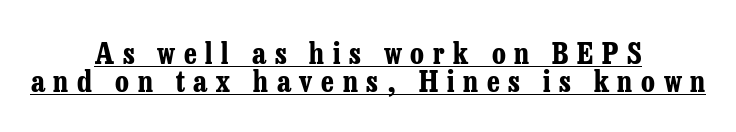
Q: Is the text bold? A: Yes.
Q: Is the text italic (slanted)? A: No, it is upright.
Q: Is the typeface a serif or a sans-serif typeface? A: Serif.
Q: Is the text underlined? A: Yes.
Q: How is the paragraph aligned? A: Centered.
Q: Is the spacing between letters normal or unusually wide? A: Unusually wide.
Q: Is the spacing between lines tight, normal or loose? A: Tight.
Q: Width (condensed, normal, or wide)? A: Condensed.
Q: Stroke contrast? A: Low.
Q: x-height? A: Medium.
Q: Monospaced? A: No.
